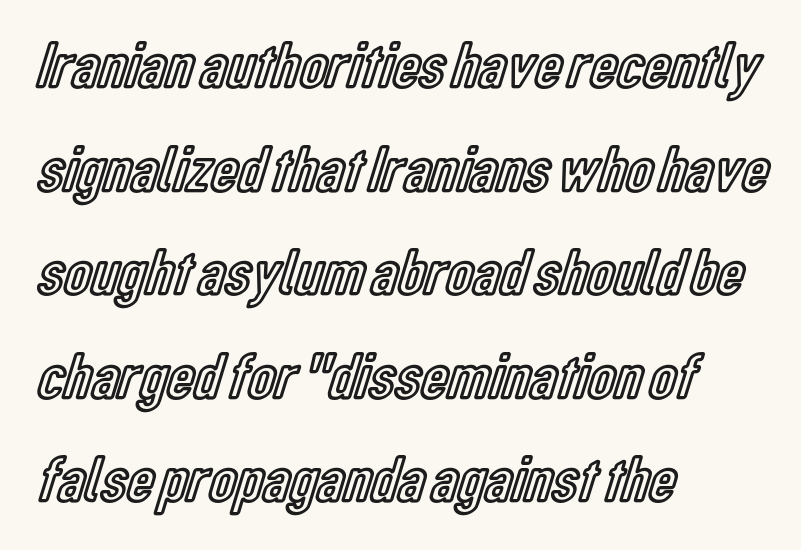
Line spacing here is normal. The strip under each line holds only bare page. Short and long lines alike share a common starting point at left.
